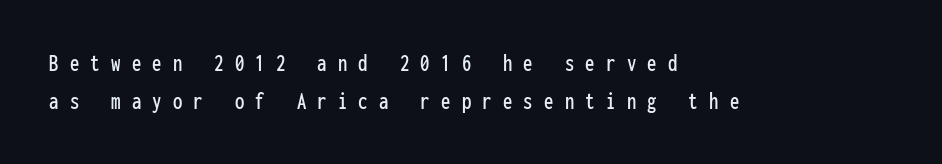
Leading: standard. Glance below the letters and you will spot only blank space. A typesetter would call this heavily tracked-out type. This sample uses an upright cut, with every glyph sitting square on the baseline.
